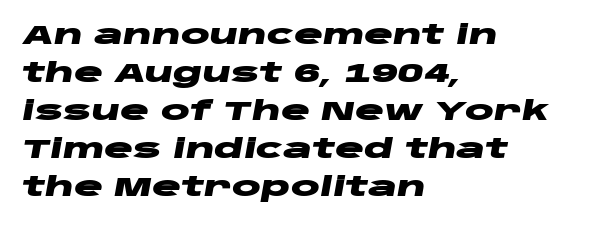
Compared with ordinary roman type, these characters are visibly tilted. The typesetter chose a ragged-right arrangement here. Baseline-to-baseline distance is the conventional proportion of letter height. A full-strength bold gives these letters their thick strokes.
